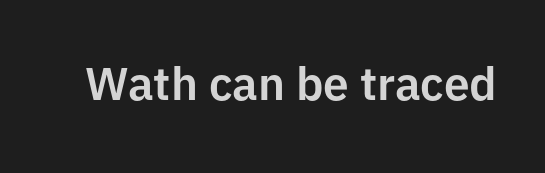
The image shows 46 px sans-serif type, upright; set normal letter spacing, not underlined; low stroke contrast and a medium x-height.
